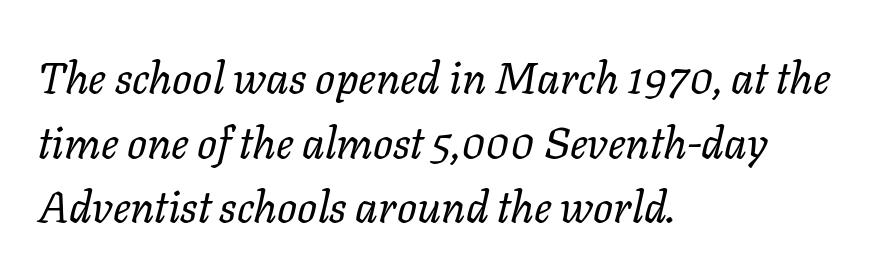
Q: Is the text bold? A: No.
Q: Is the text italic (slanted)? A: Yes, it leans right by about 11 degrees.
Q: Is the text underlined? A: No.
Q: How is the paragraph aligned? A: Left-aligned.
Q: Is the spacing between letters normal or unusually wide? A: Normal.
Q: Is the spacing between lines tight, normal or loose? A: Normal.
Q: Width (condensed, normal, or wide)? A: Normal.
Q: Stroke contrast? A: Low.
Q: x-height? A: Medium.
Q: Monospaced? A: No.
